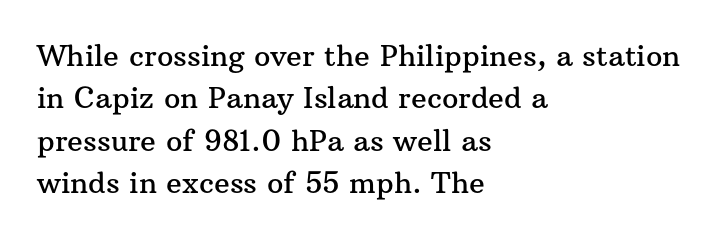
Every stem runs plumb, perpendicular to the baseline. Note the varied advance widths — an 'i' is clearly narrower than an 'm'. Does extra space separate the letters? No, they use regular spacing. Horizontal bands of white between lines are of average thickness. If you drew a ruler down the left edge, every line would touch it. These lines are composed in type with serifs.
